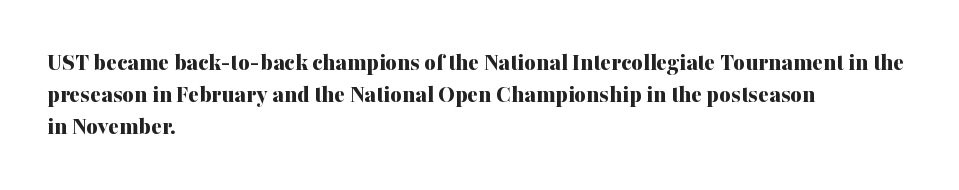
Q: Is the text bold? A: Yes.
Q: Is the text italic (slanted)? A: No, it is upright.
Q: Is the text underlined? A: No.
Q: How is the paragraph aligned? A: Left-aligned.
Q: Is the spacing between letters normal or unusually wide? A: Normal.
Q: Is the spacing between lines tight, normal or loose? A: Normal.
